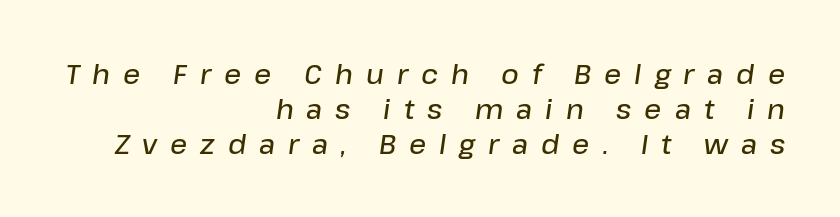
A student would call this right alignment; a typographer would say flush right, rag left. A bare baseline throughout the passage. A typesetter would call this heavily tracked-out type. Semibold letterforms, between regular and bold. Italic? Definitely — the glyphs are oblique. The designer left line spacing at the default.
